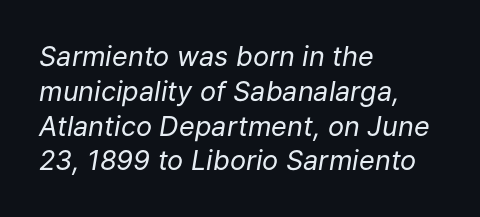
The image shows 27 px text type, italic (leaning right); set left-aligned, normal line spacing (1.29x), normal letter spacing, not underlined.
